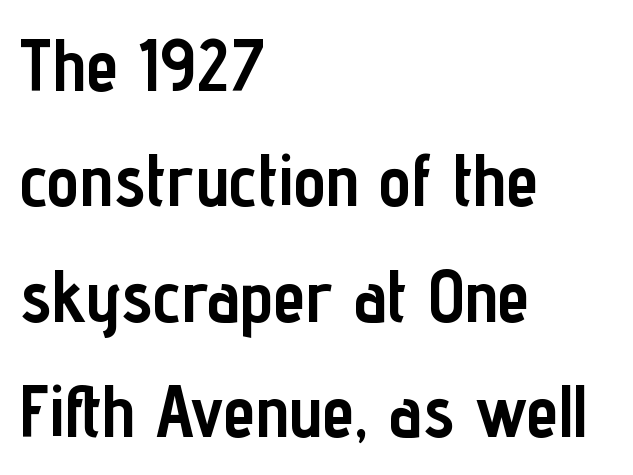
Q: Is the text bold? A: Yes.
Q: Is the text italic (slanted)? A: No, it is upright.
Q: Is the typeface a serif or a sans-serif typeface? A: Sans-serif.
Q: Is the text underlined? A: No.
Q: How is the paragraph aligned? A: Left-aligned.
Q: Is the spacing between letters normal or unusually wide? A: Normal.
Q: Is the spacing between lines tight, normal or loose? A: Normal.
Q: Width (condensed, normal, or wide)? A: Condensed.
Q: Stroke contrast? A: Low.
Q: x-height? A: Medium.
Q: Monospaced? A: No.
